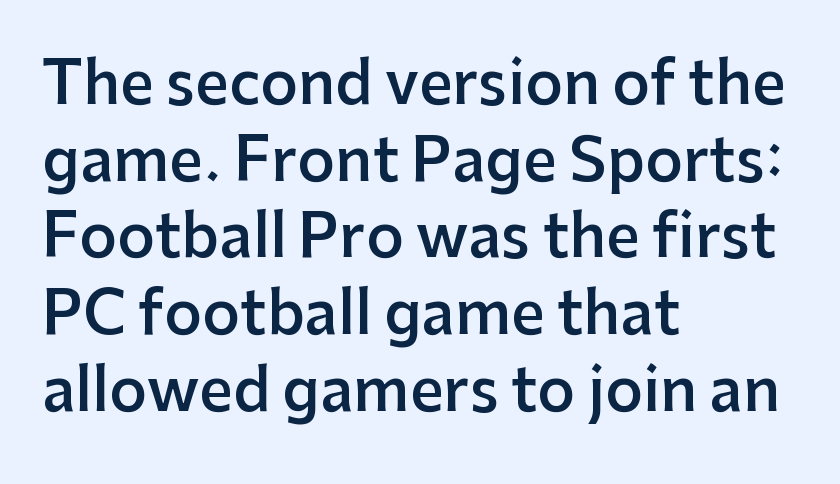
The image shows 59 px semibold sans-serif type, upright; set left-aligned, normal line spacing (1.3x), normal letter spacing, not underlined; low stroke contrast and a medium x-height.
